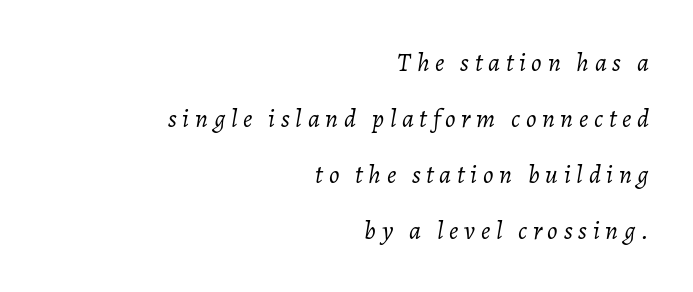
{"italic": "yes", "lean": "right", "slant_degrees": 7, "bold": "no", "underline": "no", "align": "right", "line_spacing": "loose", "line_spacing_ratio": 2.15, "letter_spacing": "wide", "letter_spacing_em": 0.22, "glyph_px": 26}
